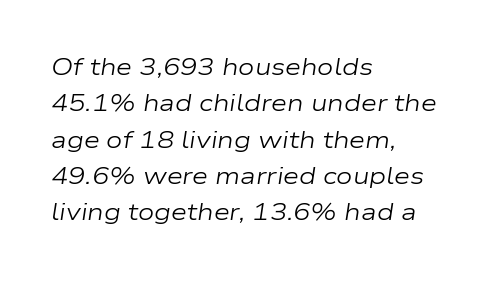
Q: Is the text bold? A: No.
Q: Is the text italic (slanted)? A: Yes, it leans right by about 9 degrees.
Q: Is the text underlined? A: No.
Q: How is the paragraph aligned? A: Left-aligned.
Q: Is the spacing between letters normal or unusually wide? A: Normal.
Q: Is the spacing between lines tight, normal or loose? A: Normal.
